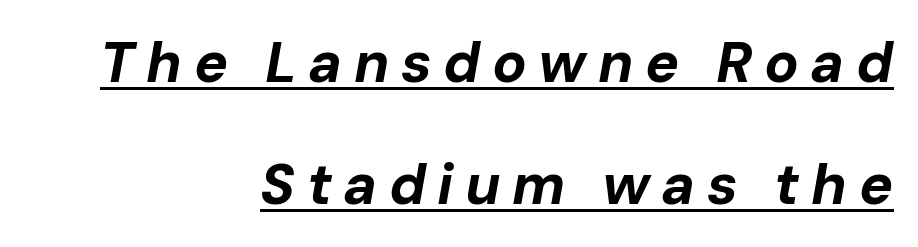
Think of a printed novel: that variable character pitch is what you see here. Between one letter and the next there's a generous, obvious gap. The ragged edge is on the left, which tells us the setting is flush right. The letters are slanted; this is an italic face. This block would shrink considerably if given ordinary leading; it's expanded now. Descenders here cross a horizontal rule under the line.
